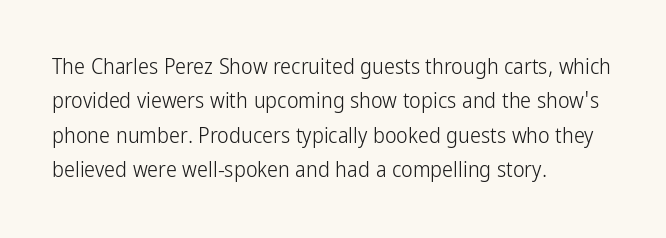
The image shows 22 px text type, upright; set left-aligned, normal line spacing (1.56x), normal letter spacing, not underlined.
